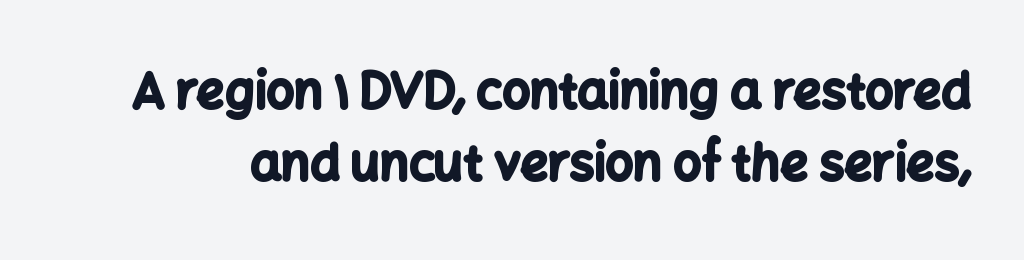
{"serif": "no", "italic": "no", "bold": "yes", "weight": "bold", "width": "normal", "stroke_contrast": "low", "x_height": "medium", "monospaced": "no", "underline": "no", "line_spacing": "normal", "line_spacing_ratio": 1.46, "letter_spacing": "normal", "letter_spacing_em": 0.0, "glyph_px": 49}
